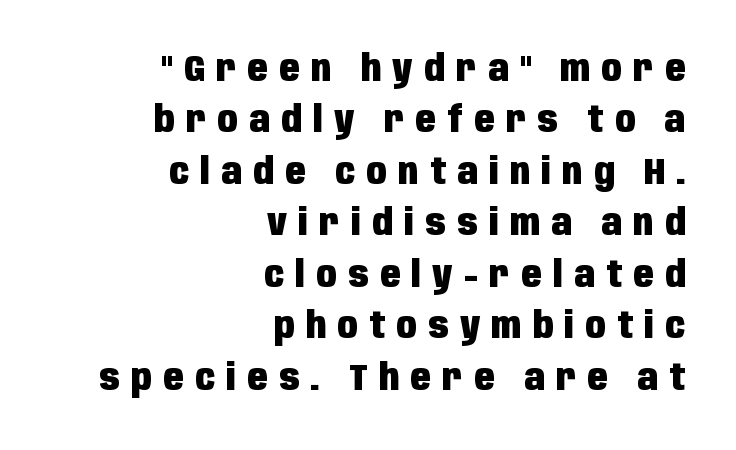
Q: Is the text bold? A: Yes.
Q: Is the text italic (slanted)? A: No, it is upright.
Q: Is the typeface a serif or a sans-serif typeface? A: Sans-serif.
Q: Is the text underlined? A: No.
Q: How is the paragraph aligned? A: Right-aligned.
Q: Is the spacing between letters normal or unusually wide? A: Unusually wide.
Q: Is the spacing between lines tight, normal or loose? A: Normal.
Q: Width (condensed, normal, or wide)? A: Condensed.
Q: Stroke contrast? A: Low.
Q: x-height? A: Large.
Q: Monospaced? A: No.
